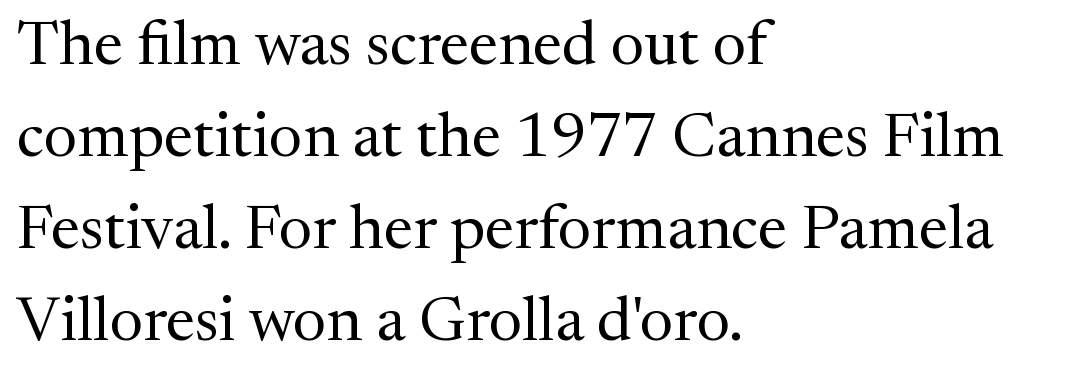
{"serif": "yes", "italic": "no", "bold": "no", "weight": "regular", "width": "normal", "stroke_contrast": "medium", "x_height": "medium", "monospaced": "no", "underline": "no", "align": "left", "line_spacing": "normal", "line_spacing_ratio": 1.46, "letter_spacing": "normal", "letter_spacing_em": 0.0, "glyph_px": 63}
